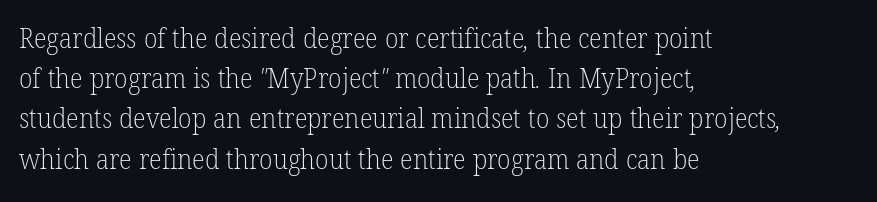
The vertical gap from one line to the next is medium. This rendering leaves character spacing at its baseline value. Just letters on the line, the space beneath them empty. Reading down the block, your eye returns to a fixed left position each line. Is this a heavy cut? Hardly; it is regular or lighter.
